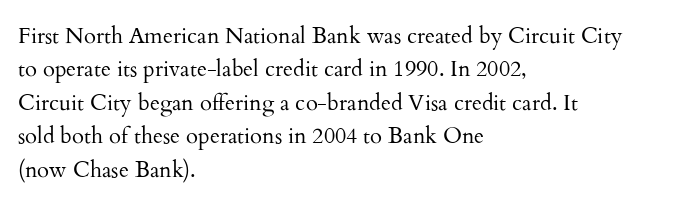
The image shows 22 px text type, upright; set left-aligned, normal line spacing (1.52x), normal letter spacing, not underlined.
